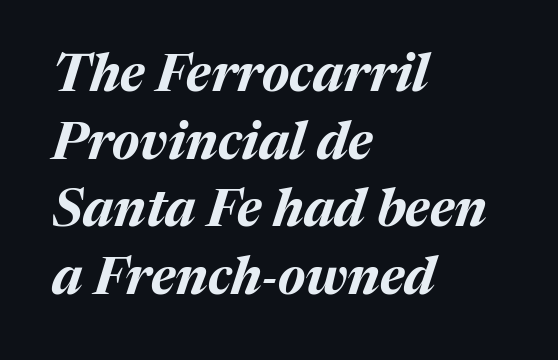
{"italic": "yes", "lean": "right", "slant_degrees": 17, "bold": "yes", "weight": "bold", "width": "normal", "stroke_contrast": "medium", "x_height": "medium", "monospaced": "no", "underline": "no", "align": "left", "line_spacing": "normal", "line_spacing_ratio": 1.3, "letter_spacing": "normal", "letter_spacing_em": 0.0, "glyph_px": 52}
